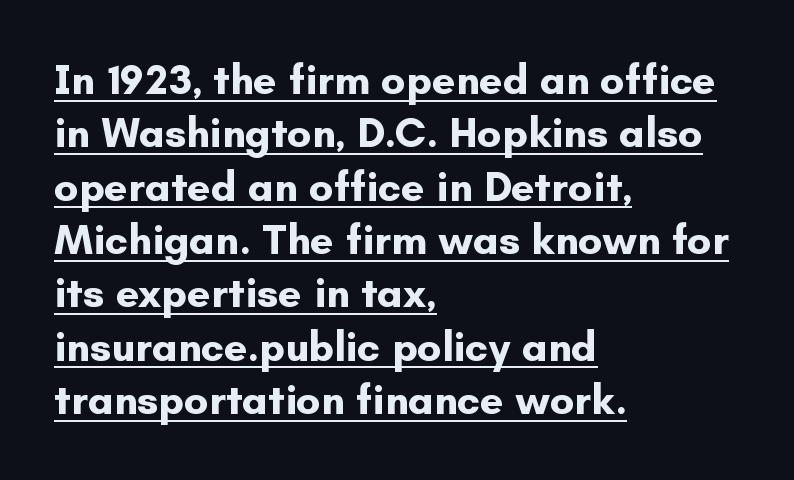
{"serif": "no", "italic": "no", "bold": "yes", "weight": "bold", "width": "normal", "stroke_contrast": "low", "x_height": "small", "monospaced": "no", "underline": "yes", "align": "left", "line_spacing": "normal", "line_spacing_ratio": 1.27, "letter_spacing": "normal", "letter_spacing_em": 0.0, "glyph_px": 42}
